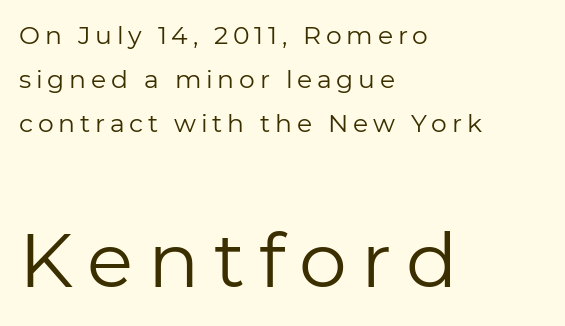
Q: Is the text bold? A: No.
Q: Is the text italic (slanted)? A: No, it is upright.
Q: Is the typeface a serif or a sans-serif typeface? A: Sans-serif.
Q: Is the text underlined? A: No.
Q: How is the paragraph aligned? A: Left-aligned.
Q: Which block of text is set in a larger size, the first (top) or the second (bottom)? A: The second (bottom) one.
Q: Width (condensed, normal, or wide)? A: Normal.
Q: Stroke contrast? A: Low.
Q: x-height? A: Medium.
Q: Monospaced? A: No.
